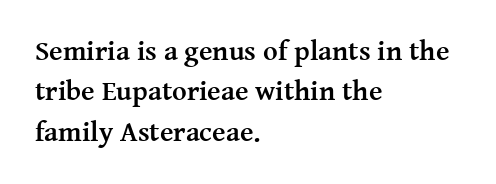
Q: Is the text bold? A: Yes.
Q: Is the text italic (slanted)? A: No, it is upright.
Q: Is the typeface a serif or a sans-serif typeface? A: Serif.
Q: Is the text underlined? A: No.
Q: How is the paragraph aligned? A: Left-aligned.
Q: Is the spacing between letters normal or unusually wide? A: Normal.
Q: Is the spacing between lines tight, normal or loose? A: Normal.
Q: Width (condensed, normal, or wide)? A: Normal.
Q: Stroke contrast? A: Medium.
Q: x-height? A: Medium.
Q: Monospaced? A: No.
